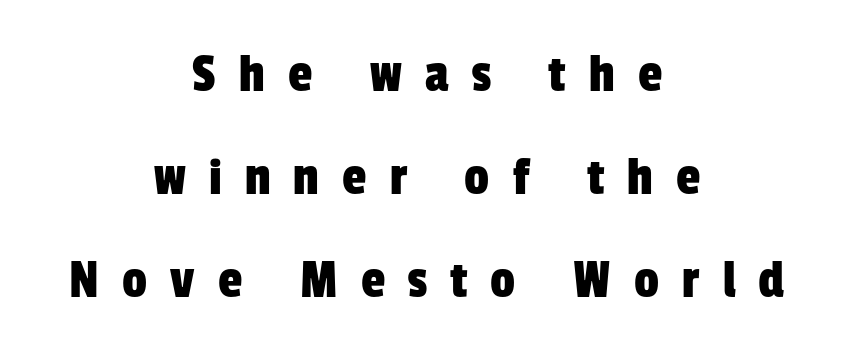
Note the varied advance widths — an 'i' is clearly narrower than an 'm'. Decoration check: the copy has no underline. A typesetter would call this heavily tracked-out type. The text block is weighted toward neither margin, spreading evenly from the middle.
